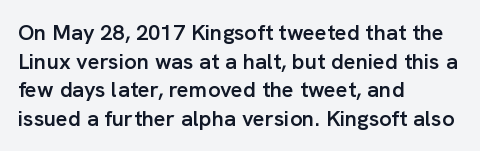
{"italic": "no", "bold": "semi", "underline": "no", "align": "left", "line_spacing": "normal", "line_spacing_ratio": 1.3, "letter_spacing": "normal", "letter_spacing_em": 0.0, "glyph_px": 22}
